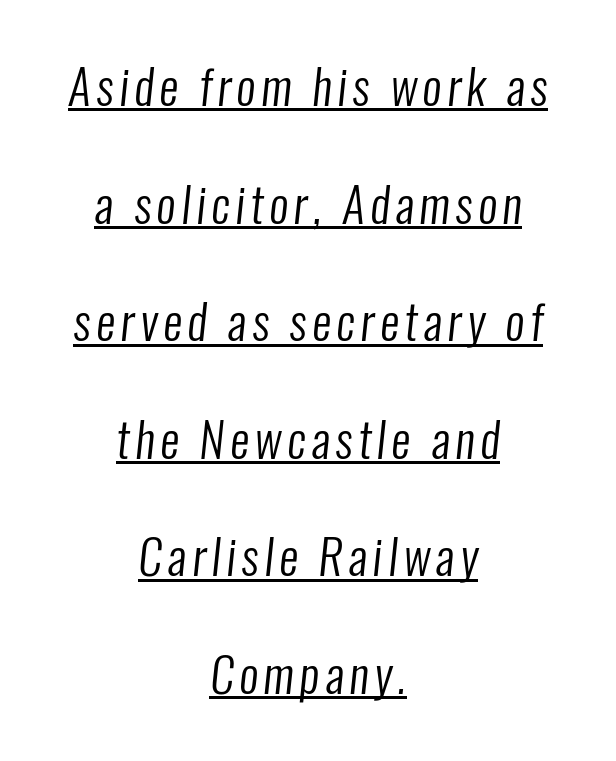
The image shows 48 px regular-weight, condensed sans-serif type; set centered, loose line spacing (2.45x), underlined; low stroke contrast and a medium x-height.
